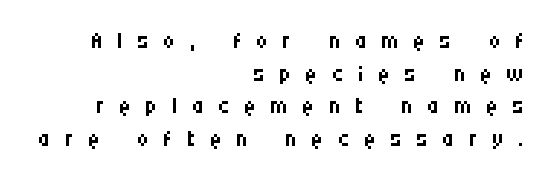
{"serif": "no", "italic": "no", "bold": "no", "weight": "regular", "width": "condensed", "stroke_contrast": "medium", "x_height": "large", "monospaced": "no", "underline": "no", "align": "right", "line_spacing": "tight", "line_spacing_ratio": 0.99, "letter_spacing": "wide", "letter_spacing_em": 0.43, "glyph_px": 33}
